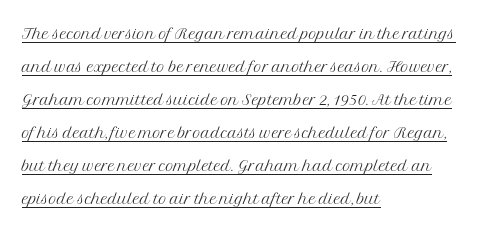
{"bold": "no", "underline": "yes", "align": "left", "line_spacing": "normal", "line_spacing_ratio": 1.5, "letter_spacing": "normal", "letter_spacing_em": 0.0, "glyph_px": 22}
